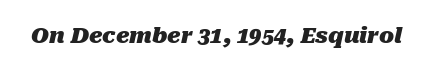
The image shows 22 px bold type, italic (leaning right); set normal letter spacing, not underlined.
